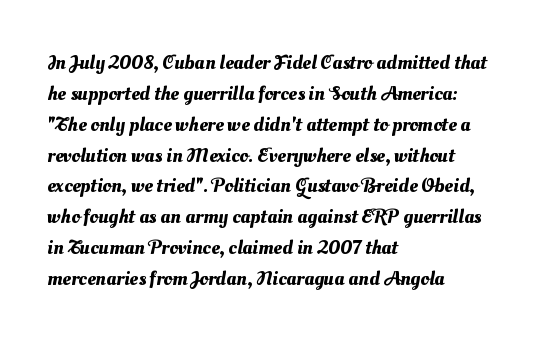
The lines in this sample share a left origin and differ only in where they stop. Underline: absent. If you measured baseline to baseline, you'd find a middling distance. Caption: standard tracking, unaltered.
